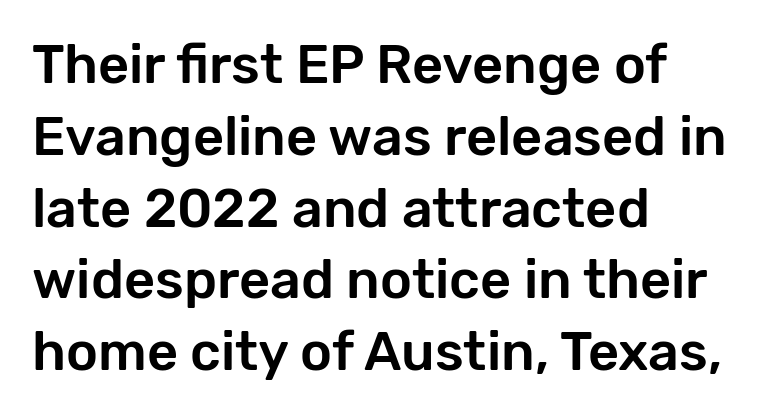
{"serif": "no", "italic": "no", "width": "normal", "stroke_contrast": "low", "x_height": "medium", "monospaced": "no", "underline": "no", "align": "left", "line_spacing": "normal", "line_spacing_ratio": 1.33, "letter_spacing": "normal", "letter_spacing_em": 0.0, "glyph_px": 54}
